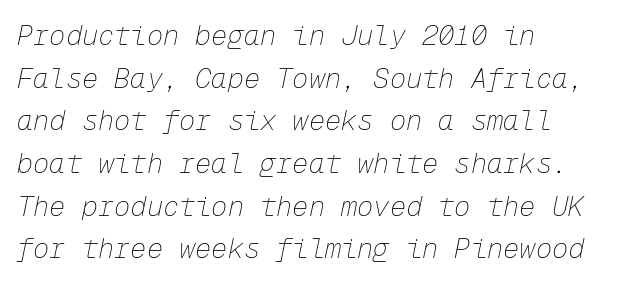
Any mark beneath the type? The region is blank. The lines sit at an ordinary, default distance from one another. This rendering leaves character spacing at its baseline value. A student would call this left alignment; a typographer would say flush left, rag right. Ink coverage per letter is moderate at most. Would a proofreader flag this as italicized? Yes.
